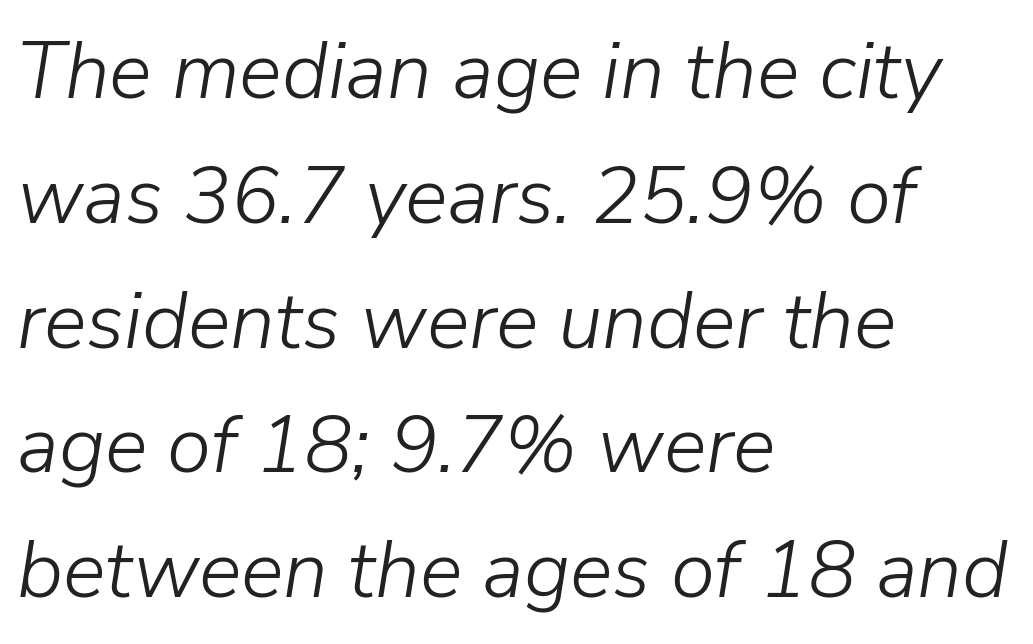
The image shows 80 px light type, italic (leaning right); set left-aligned, normal line spacing (1.56x), normal letter spacing, not underlined; low stroke contrast and a medium x-height.
